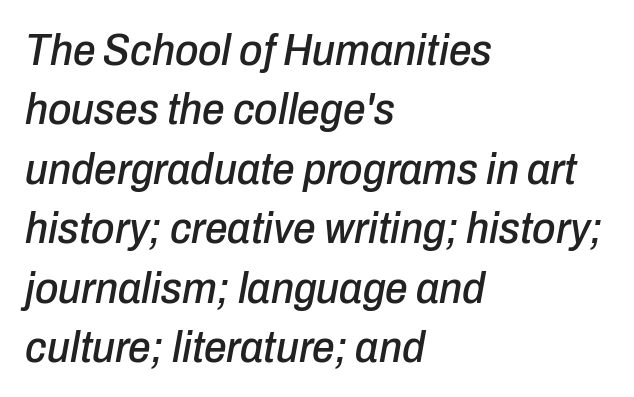
The image shows 45 px condensed type, italic (leaning right); set left-aligned, normal line spacing (1.32x), normal letter spacing, not underlined; low stroke contrast and a medium x-height.
